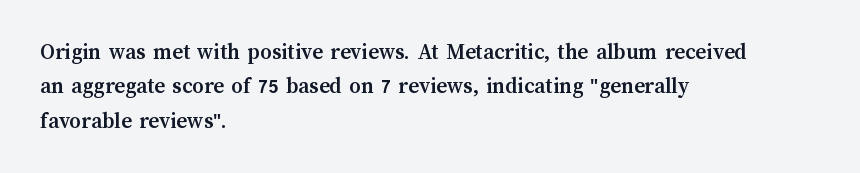
Q: Is the text bold? A: Yes.
Q: Is the text italic (slanted)? A: No, it is upright.
Q: Is the text underlined? A: No.
Q: How is the paragraph aligned? A: Left-aligned.
Q: Is the spacing between letters normal or unusually wide? A: Normal.
Q: Is the spacing between lines tight, normal or loose? A: Normal.
